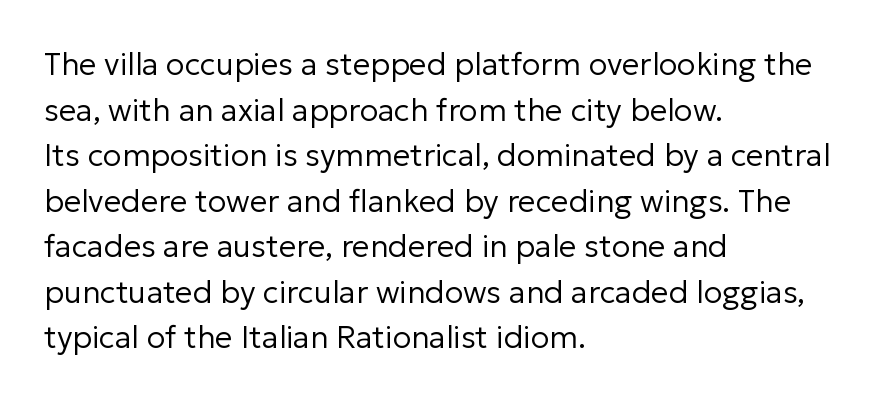
{"serif": "no", "italic": "no", "bold": "no", "weight": "regular", "width": "normal", "stroke_contrast": "low", "x_height": "medium", "monospaced": "no", "underline": "no", "align": "left", "line_spacing": "normal", "line_spacing_ratio": 1.47, "letter_spacing": "normal", "letter_spacing_em": 0.0, "glyph_px": 31}
